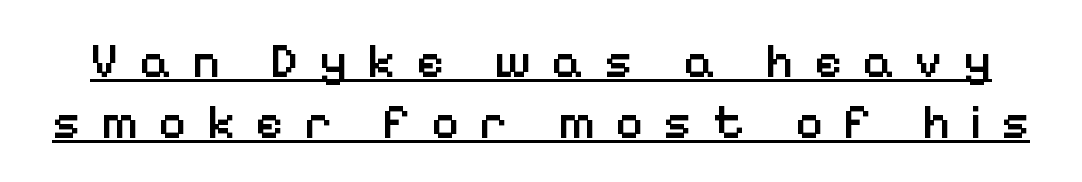
Q: Is the text bold? A: Semi-bold.
Q: Is the text italic (slanted)? A: No, it is upright.
Q: Is the typeface a serif or a sans-serif typeface? A: Sans-serif.
Q: Is the text underlined? A: Yes.
Q: Is the spacing between letters normal or unusually wide? A: Unusually wide.
Q: Is the spacing between lines tight, normal or loose? A: Normal.
Q: Width (condensed, normal, or wide)? A: Normal.
Q: Stroke contrast? A: Low.
Q: x-height? A: Medium.
Q: Monospaced? A: No.
